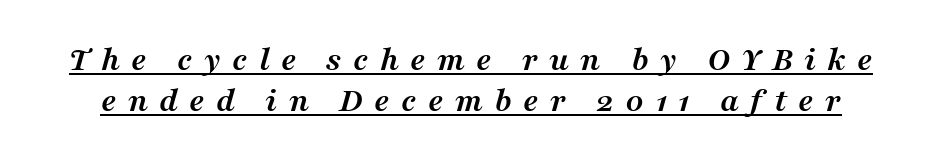
On the weight axis this lands at bold, roughly 700. The typesetter has applied underlining to the passage shown. The tracking reads as deliberately expanded to a designer's eye. This sample uses an oblique cut, with every glyph tilted off the vertical. This rendering employs a face with finishing strokes, i.e., a serif. Each letter keeps its own natural width here, so spacing adapts to shape.
